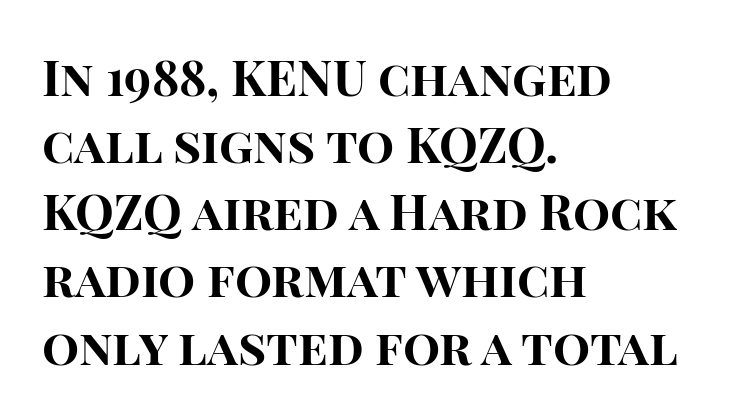
Q: Is the text bold? A: Yes.
Q: Is the text italic (slanted)? A: No, it is upright.
Q: Is the typeface a serif or a sans-serif typeface? A: Sans-serif.
Q: Is the text underlined? A: No.
Q: How is the paragraph aligned? A: Left-aligned.
Q: Is the spacing between letters normal or unusually wide? A: Normal.
Q: Is the spacing between lines tight, normal or loose? A: Normal.
Q: Width (condensed, normal, or wide)? A: Normal.
Q: Stroke contrast? A: High.
Q: x-height? A: Large.
Q: Monospaced? A: No.
